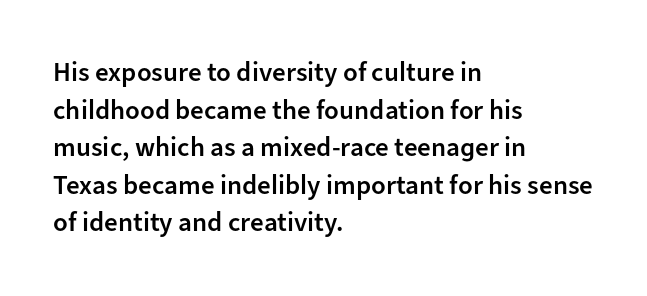
{"italic": "no", "bold": "semi", "underline": "no", "align": "left", "line_spacing": "normal", "line_spacing_ratio": 1.39, "letter_spacing": "normal", "letter_spacing_em": 0.0, "glyph_px": 27}
